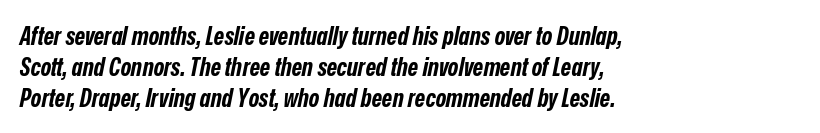
{"italic": "yes", "lean": "right", "slant_degrees": 12, "bold": "yes", "underline": "no", "align": "left", "line_spacing_ratio": 1.24, "letter_spacing": "normal", "letter_spacing_em": 0.0, "glyph_px": 25}
